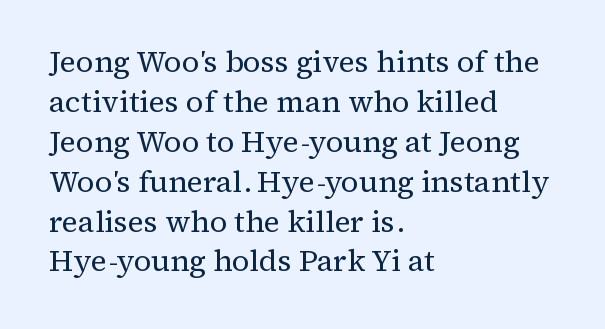
Q: Is the text bold? A: No.
Q: Is the text italic (slanted)? A: No, it is upright.
Q: Is the typeface a serif or a sans-serif typeface? A: Serif.
Q: Is the text underlined? A: No.
Q: How is the paragraph aligned? A: Left-aligned.
Q: Is the spacing between letters normal or unusually wide? A: Normal.
Q: Is the spacing between lines tight, normal or loose? A: Normal.
Q: Width (condensed, normal, or wide)? A: Normal.
Q: Stroke contrast? A: Medium.
Q: x-height? A: Medium.
Q: Monospaced? A: No.
